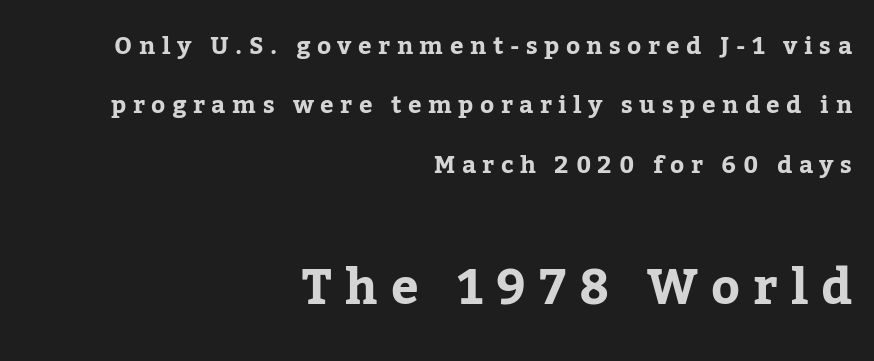
Leading is clearly above the norm, producing a sparse column. Reading down the block, your eye finds every line finishing at a fixed right position. Type style note: has serifs. Posture: upright roman.
